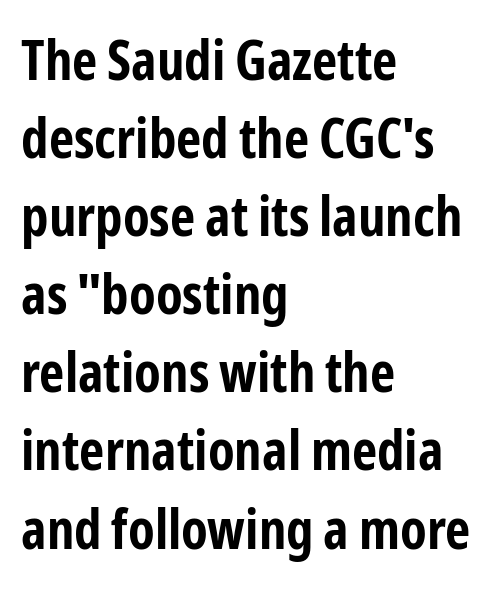
This is sans-serif lettering, the kind often seen on screens and signage. The passage shown is emphatically bold. The setting favours the left margin, as ordinary paragraphs usually do. Baseline-to-baseline distance is the conventional proportion of letter height. This rendering features lettering with no underline. Nope, not italic — everything's standing straight.
